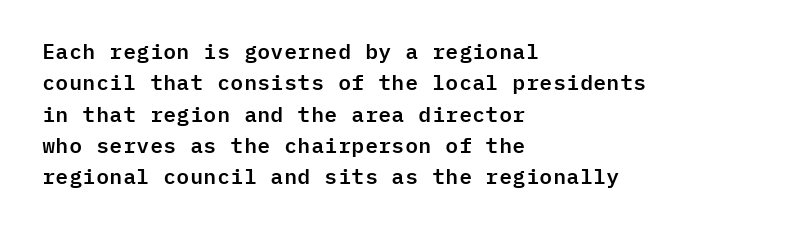
{"italic": "no", "underline": "no", "align": "left", "line_spacing": "normal", "line_spacing_ratio": 1.49, "letter_spacing": "normal", "letter_spacing_em": 0.0, "glyph_px": 21}
